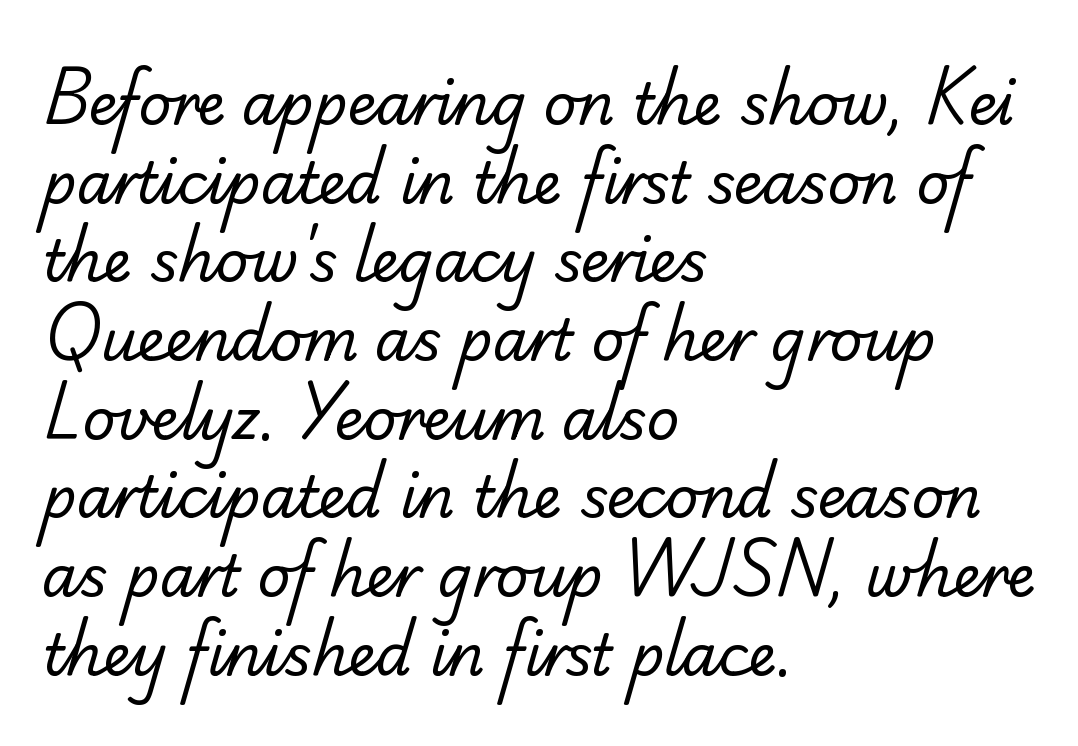
The image shows 57 px regular-weight sans-serif type; set left-aligned, normal line spacing (1.38x), normal letter spacing, not underlined; low stroke contrast and a small x-height.
